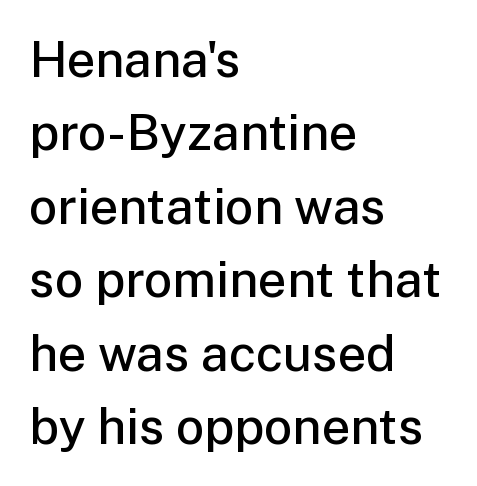
Compared with a centered layout, this one pins lines to the left instead. Underlining? Definitely not there. Are there feet on the stems? There aren't — it's a sans. A bit beefed up — I'd call it semibold rather than bold. When letters stand straight like this, we call the style roman or upright.
